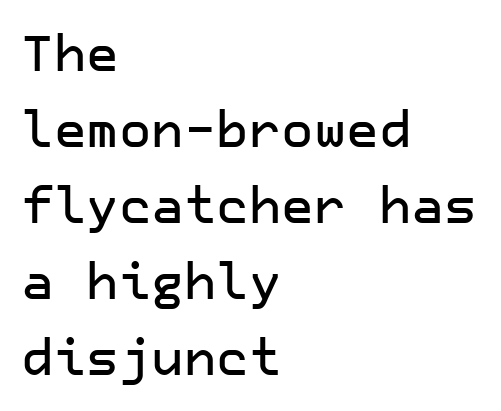
Line spacing here is normal. Examine the stroke ends and you'll find no serifs. Just letters on the line, the space beneath them empty. Posture: vertical. Layout note: lines flush left.
